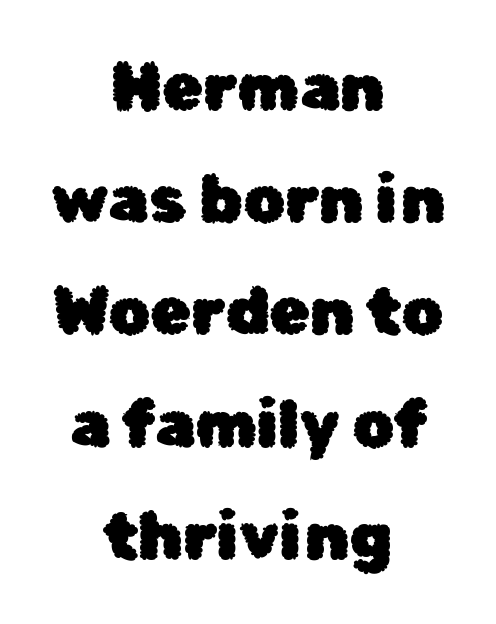
Honestly, there is no underline to notice here at all. The horizontal fit of the characters is conventional and even. The passage shown is typed in a proportional face where columns would drift. The rag falls on both sides of this text block equally.
